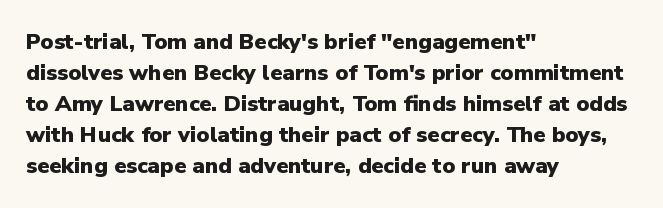
The image shows 22 px bold type, upright; set left-aligned, normal line spacing (1.41x), normal letter spacing, not underlined.
